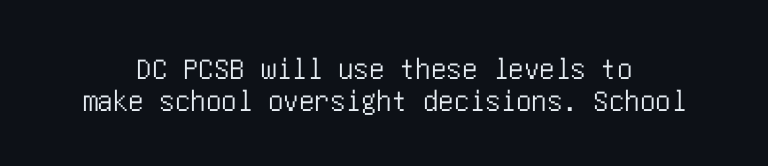
Q: Is the text italic (slanted)? A: No, it is upright.
Q: Is the typeface a serif or a sans-serif typeface? A: Sans-serif.
Q: Is the text underlined? A: No.
Q: How is the paragraph aligned? A: Centered.
Q: Is the spacing between letters normal or unusually wide? A: Normal.
Q: Is the spacing between lines tight, normal or loose? A: Tight.
Q: Width (condensed, normal, or wide)? A: Condensed.
Q: Stroke contrast? A: Low.
Q: x-height? A: Large.
